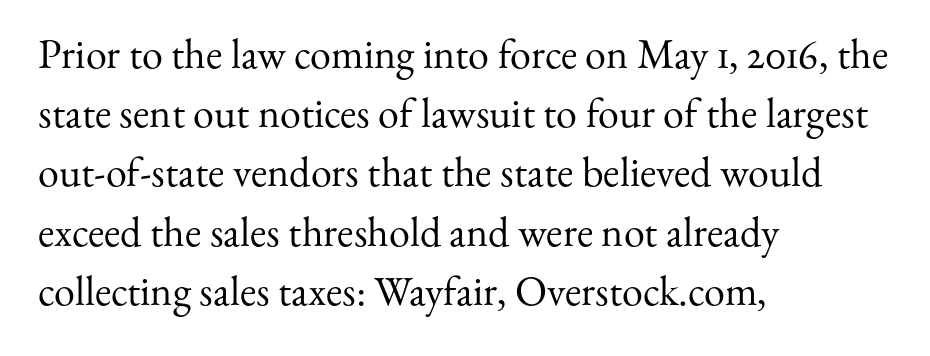
The image shows 42 px regular-weight serif type, upright; set left-aligned, normal line spacing (1.41x), normal letter spacing, not underlined; medium stroke contrast and a small x-height.
